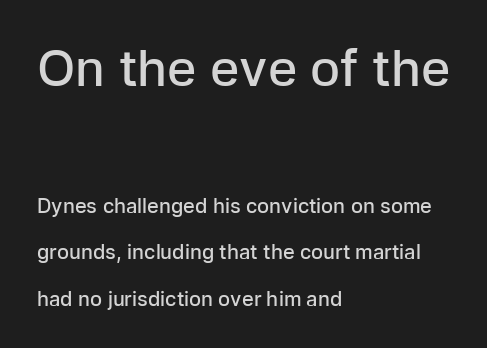
The image shows 50 px semibold sans-serif type, upright; set left-aligned, loose line spacing (2.32x), normal letter spacing, not underlined; the first (top) block is 2.5x larger; low stroke contrast and a medium x-height.
